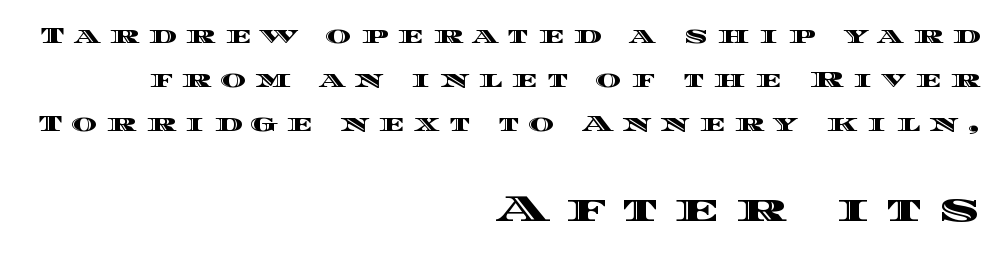
The image shows 38 px wide type, upright; set right-aligned, loose line spacing (2.01x), unusually wide letter spacing (+0.42 em), not underlined; the second (bottom) block is 1.73x larger; a large x-height.
